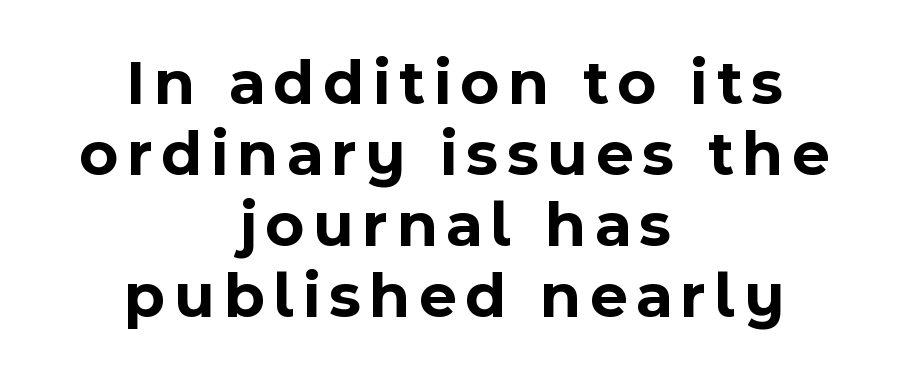
Q: Is the text bold? A: Yes.
Q: Is the text italic (slanted)? A: No, it is upright.
Q: Is the typeface a serif or a sans-serif typeface? A: Sans-serif.
Q: Is the text underlined? A: No.
Q: How is the paragraph aligned? A: Centered.
Q: Is the spacing between lines tight, normal or loose? A: Tight.
Q: Width (condensed, normal, or wide)? A: Normal.
Q: x-height? A: Medium.
Q: Monospaced? A: No.
